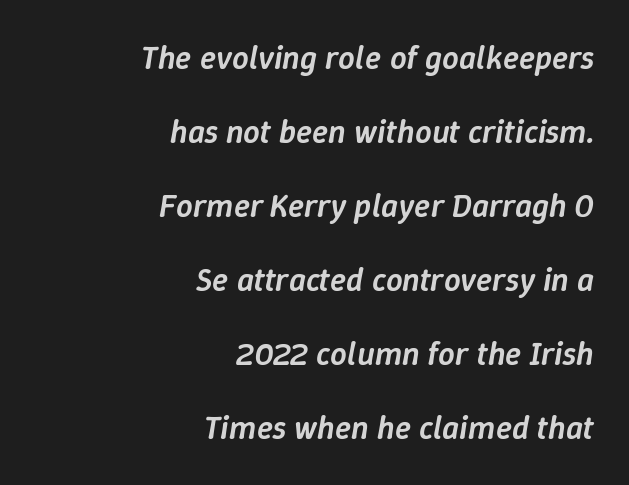
Q: Is the text bold? A: Semi-bold.
Q: Is the text italic (slanted)? A: Yes, it leans right by about 9 degrees.
Q: Is the text underlined? A: No.
Q: How is the paragraph aligned? A: Right-aligned.
Q: Is the spacing between letters normal or unusually wide? A: Normal.
Q: Is the spacing between lines tight, normal or loose? A: Loose.
Q: Width (condensed, normal, or wide)? A: Normal.
Q: Stroke contrast? A: Low.
Q: x-height? A: Medium.
Q: Monospaced? A: No.
